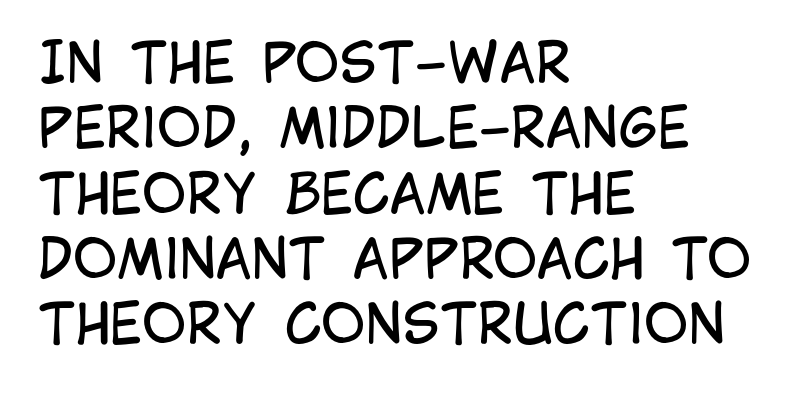
{"serif": "no", "italic": "no", "bold": "no", "weight": "regular", "width": "condensed", "stroke_contrast": "low", "x_height": "large", "monospaced": "no", "underline": "no", "align": "left", "line_spacing_ratio": 1.21, "letter_spacing": "normal", "letter_spacing_em": 0.0, "glyph_px": 54}
